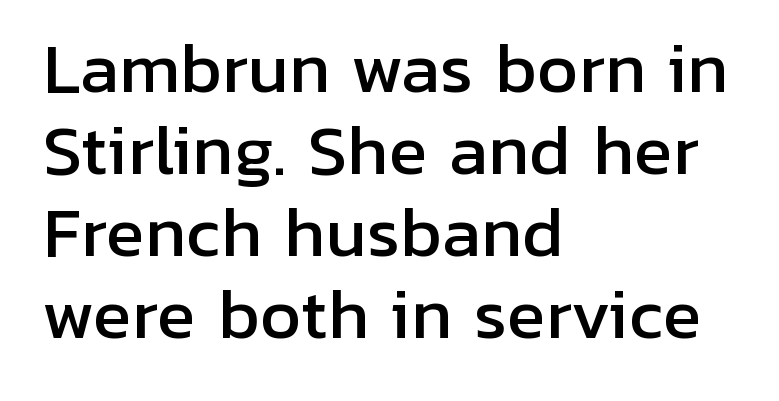
The image shows 65 px sans-serif type, upright; set left-aligned, normal line spacing (1.26x), normal letter spacing, not underlined; low stroke contrast and a medium x-height.
